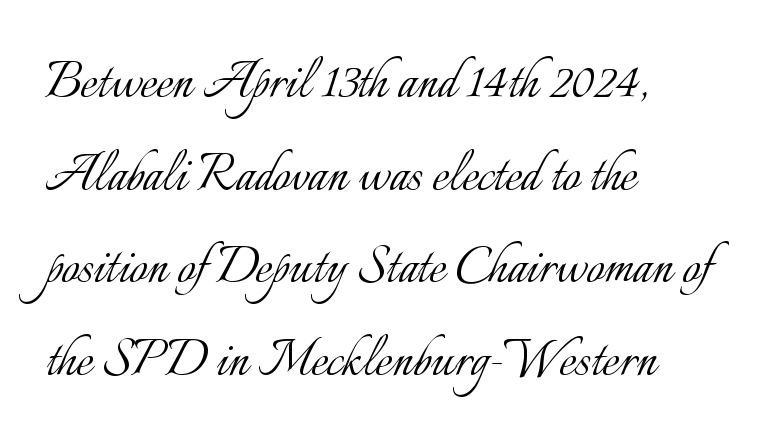
This sample has the flowing, uneven cadence of proportional lettering. Does extra space separate the letters? No, they use regular spacing. Underline: absent. Horizontal bands of white between lines are of average thickness.
